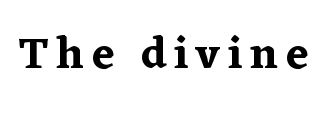
Each letter's strokes conclude with small projecting serifs. Vertical strokes here are truly vertical. A bare baseline throughout the passage. Is this a fixed-width face? No — the glyphs have proportional, varying widths.
